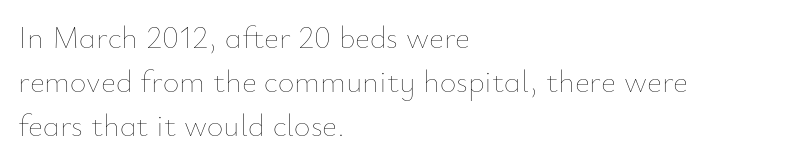
{"italic": "no", "bold": "no", "weight": "thin", "width": "normal", "stroke_contrast": "low", "x_height": "small", "monospaced": "no", "underline": "no", "align": "left", "line_spacing": "normal", "line_spacing_ratio": 1.38, "letter_spacing": "normal", "letter_spacing_em": 0.0, "glyph_px": 32}
